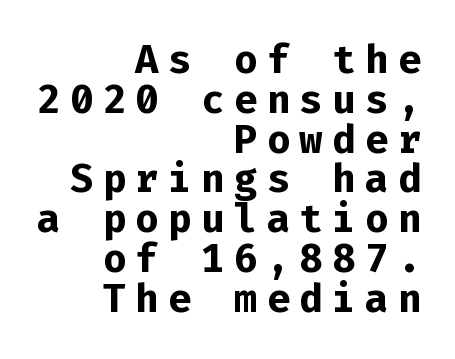
Q: Is the text bold? A: Yes.
Q: Is the text italic (slanted)? A: No, it is upright.
Q: Is the typeface a serif or a sans-serif typeface? A: Sans-serif.
Q: Is the text underlined? A: No.
Q: How is the paragraph aligned? A: Right-aligned.
Q: Is the spacing between letters normal or unusually wide? A: Unusually wide.
Q: Is the spacing between lines tight, normal or loose? A: Tight.
Q: Width (condensed, normal, or wide)? A: Normal.
Q: Stroke contrast? A: Low.
Q: x-height? A: Medium.
Q: Monospaced? A: Yes.
